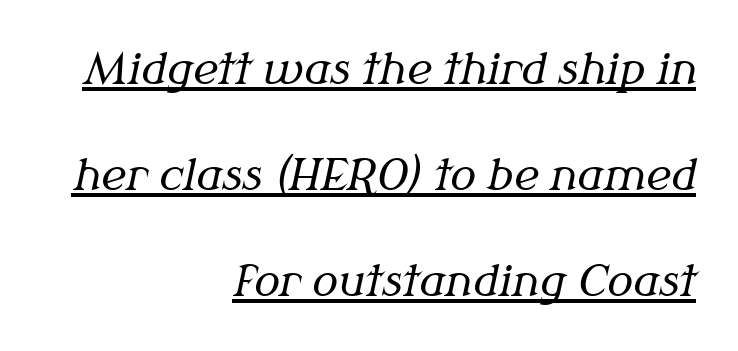
The image shows 43 px regular-weight serif type, italic (leaning right); set right-aligned, loose line spacing (2.46x), normal letter spacing, underlined; medium stroke contrast and a medium x-height.
